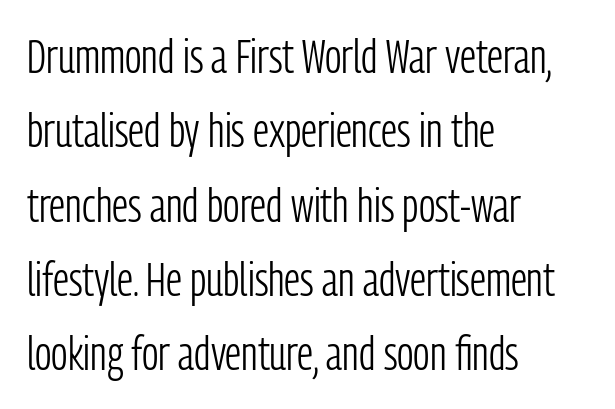
No extra tracking has been applied to these lines. Unmarked baselines from the first word to the last. Line starts are locked; line ends wander. The passage shown is not bold in any degree. Do the letters lean? They stand straight. Horizontal bands of white between lines are of average thickness.
